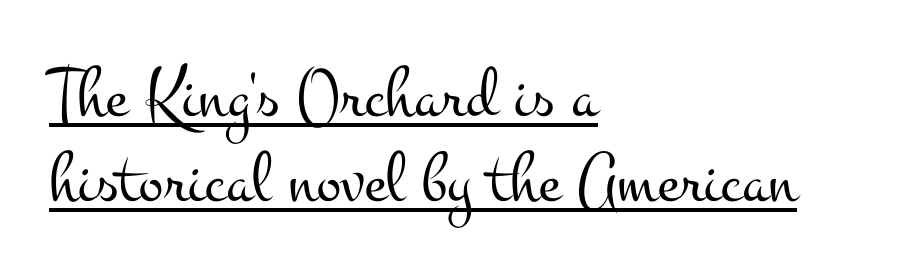
Glance below the letters and you will spot a drawn line. Horizontal alignment here is leftward, the default for most running prose. On a weight scale, this lands at 450 or below. Short note: letters normally spaced.
